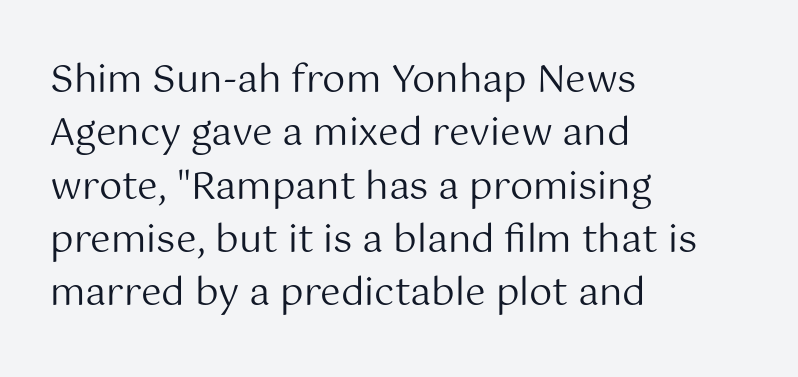
The image shows 37 px regular-weight sans-serif type, upright; set left-aligned, normal line spacing (1.44x), normal letter spacing, not underlined; medium stroke contrast and a medium x-height.
